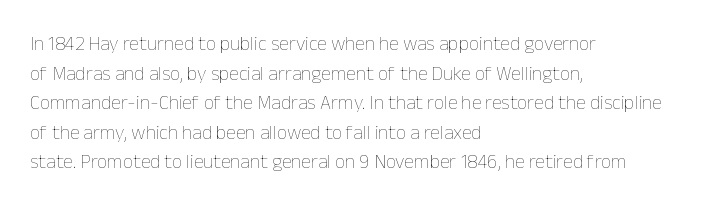
{"italic": "no", "bold": "no", "underline": "no", "align": "left", "line_spacing": "normal", "line_spacing_ratio": 1.48, "letter_spacing": "normal", "letter_spacing_em": 0.0, "glyph_px": 20}
